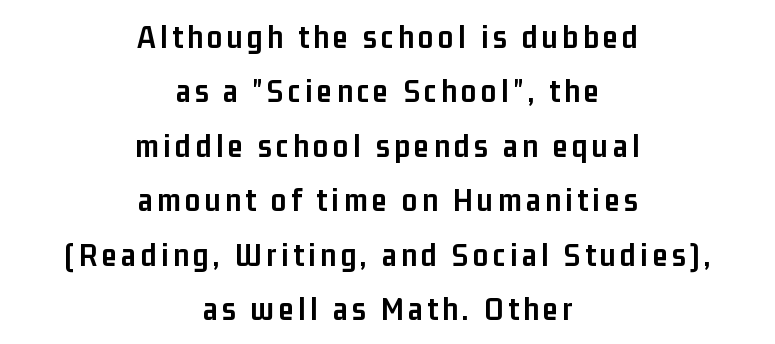
{"serif": "no", "italic": "no", "bold": "yes", "weight": "semibold", "width": "condensed", "stroke_contrast": "low", "x_height": "medium", "monospaced": "no", "underline": "no", "align": "center", "line_spacing": "normal", "line_spacing_ratio": 1.6, "glyph_px": 34}
